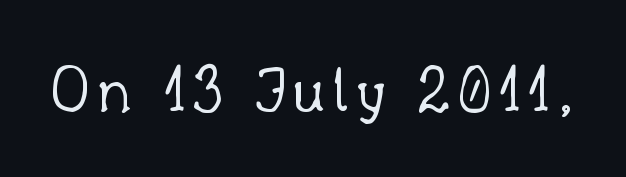
{"italic": "no", "bold": "no", "weight": "light", "width": "normal", "stroke_contrast": "low", "x_height": "small", "monospaced": "no", "underline": "no", "glyph_px": 67}
